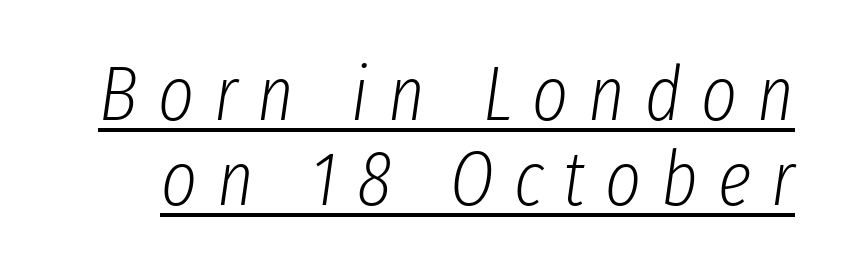
{"italic": "yes", "lean": "right", "slant_degrees": 8, "bold": "no", "weight": "light", "width": "condensed", "stroke_contrast": "low", "x_height": "medium", "monospaced": "no", "underline": "yes", "line_spacing": "tight", "line_spacing_ratio": 1.1, "letter_spacing": "wide", "letter_spacing_em": 0.26, "glyph_px": 77}
